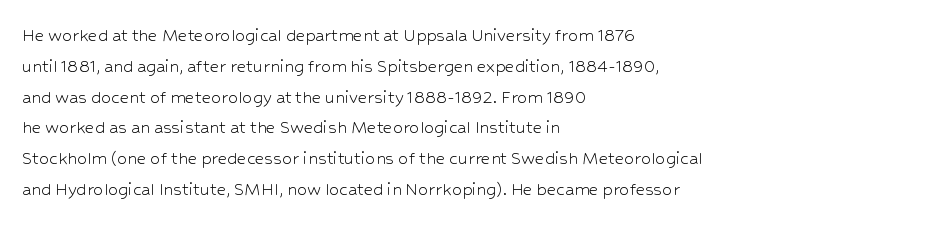
The image shows 20 px text type, upright; set left-aligned, normal line spacing (1.54x), normal letter spacing, not underlined.
